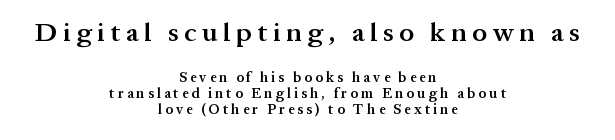
Size hierarchy here favors the leading block over the trailing one. Look at the stroke-to-counter ratio: somewhat heavy, a semibold. Words appear elongated and porous because spacing is wide. You could barely slide anything between these rows.
